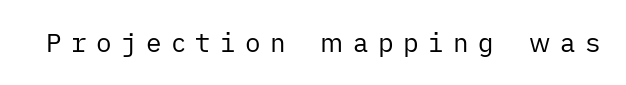
The image shows 26 px text type, upright; set unusually wide letter spacing (+0.36 em), not underlined.
